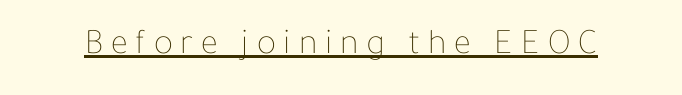
Each stroke keeps to a modest, everyday thickness or less. A typesetter would call this heavily tracked-out type. These lines are rendered in a variable-pitch font. You can see a thin bar hugging the bottom of the glyphs. Upright lettering throughout.
